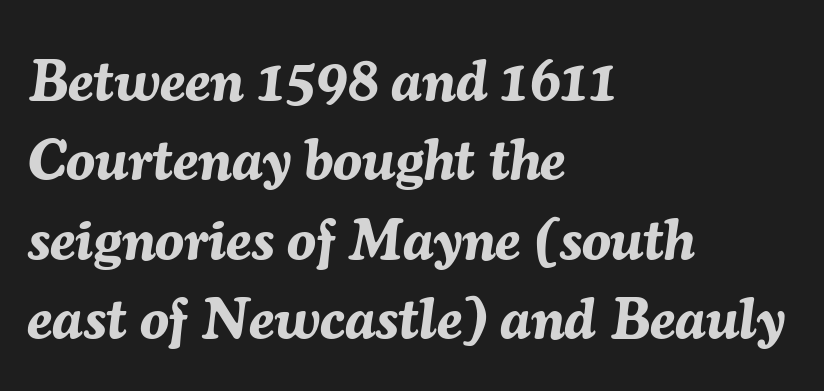
Q: Is the text bold? A: Yes.
Q: Is the text italic (slanted)? A: Yes, it leans right by about 7 degrees.
Q: Is the text underlined? A: No.
Q: How is the paragraph aligned? A: Left-aligned.
Q: Is the spacing between letters normal or unusually wide? A: Normal.
Q: Is the spacing between lines tight, normal or loose? A: Normal.
Q: Width (condensed, normal, or wide)? A: Normal.
Q: Stroke contrast? A: Medium.
Q: x-height? A: Medium.
Q: Monospaced? A: No.
